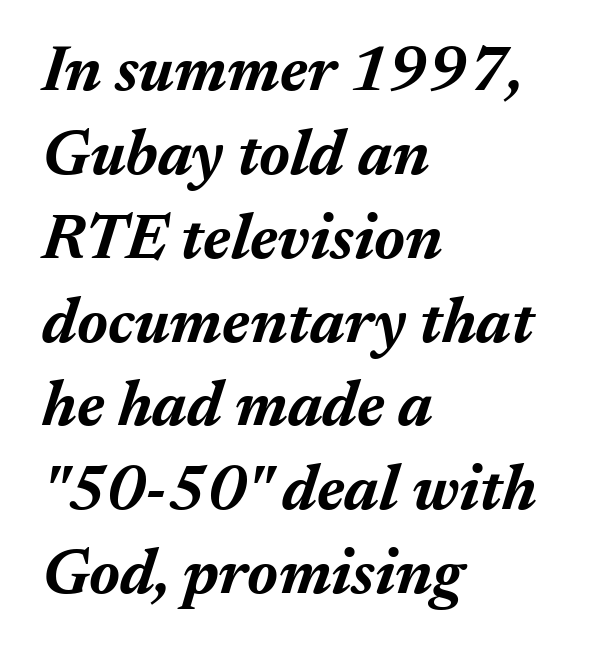
{"italic": "yes", "lean": "right", "slant_degrees": 17, "bold": "yes", "weight": "bold", "width": "normal", "stroke_contrast": "medium", "x_height": "medium", "monospaced": "no", "underline": "no", "align": "left", "line_spacing": "normal", "line_spacing_ratio": 1.31, "letter_spacing": "normal", "letter_spacing_em": 0.0, "glyph_px": 64}
